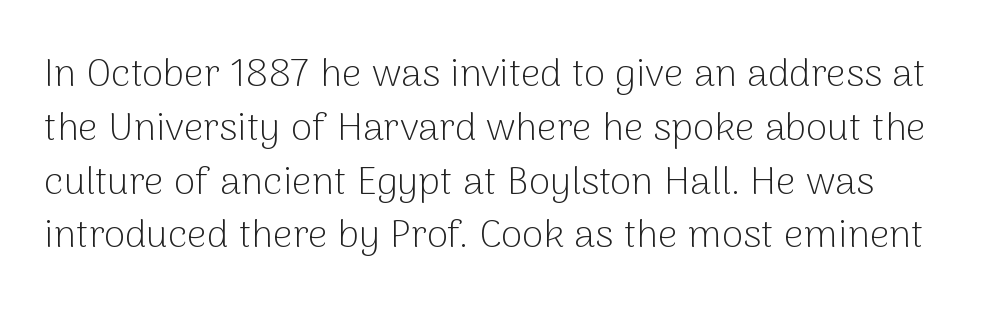
{"serif": "no", "italic": "no", "bold": "no", "weight": "light", "width": "normal", "stroke_contrast": "low", "x_height": "medium", "monospaced": "no", "underline": "no", "line_spacing": "normal", "line_spacing_ratio": 1.38, "letter_spacing": "normal", "letter_spacing_em": 0.0, "glyph_px": 39}
